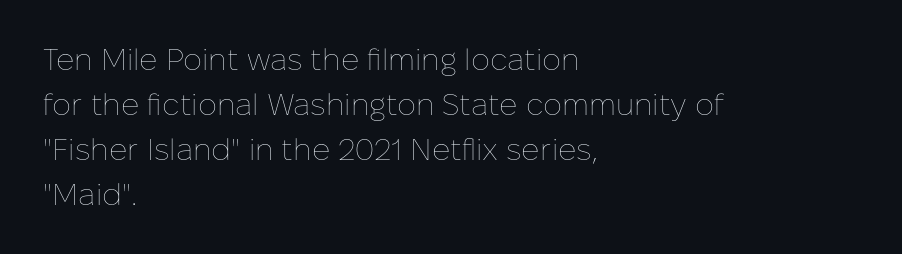
The image shows 30 px thin type, upright; set left-aligned, normal line spacing (1.5x), normal letter spacing, not underlined; low stroke contrast and a medium x-height.
